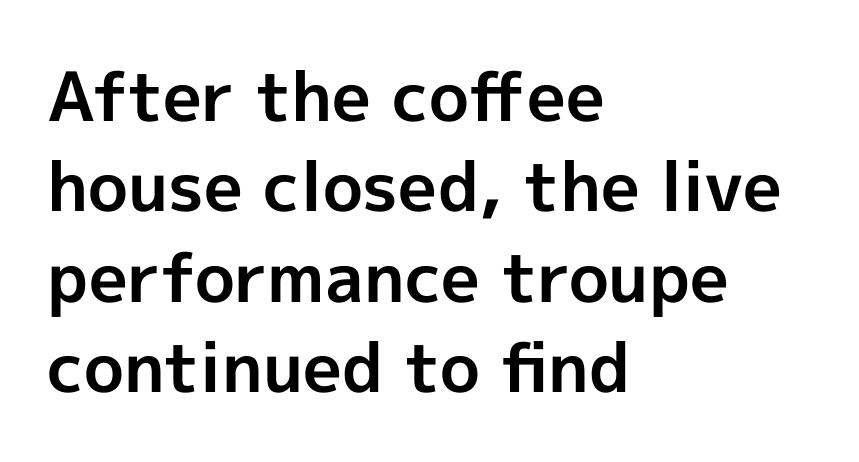
Q: Is the text bold? A: Yes.
Q: Is the text italic (slanted)? A: No, it is upright.
Q: Is the typeface a serif or a sans-serif typeface? A: Sans-serif.
Q: Is the text underlined? A: No.
Q: How is the paragraph aligned? A: Left-aligned.
Q: Is the spacing between letters normal or unusually wide? A: Normal.
Q: Is the spacing between lines tight, normal or loose? A: Normal.
Q: Width (condensed, normal, or wide)? A: Normal.
Q: x-height? A: Medium.
Q: Monospaced? A: No.
